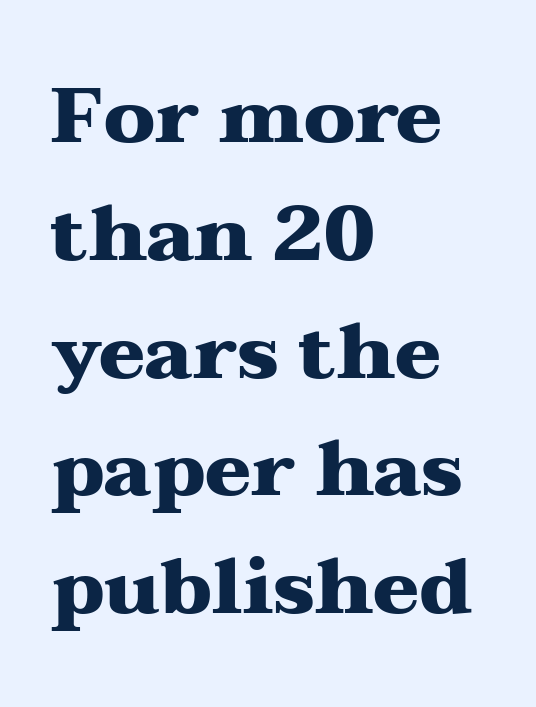
Horizontally, the lines are justified to the leading edge only. Is this a fixed-width face? No — the glyphs have proportional, varying widths. To sum up the face: it has serifs. Posture: upright roman. Each new line begins a customary step beneath the previous one. Students, this is bold: see how much ink each stroke carries.
